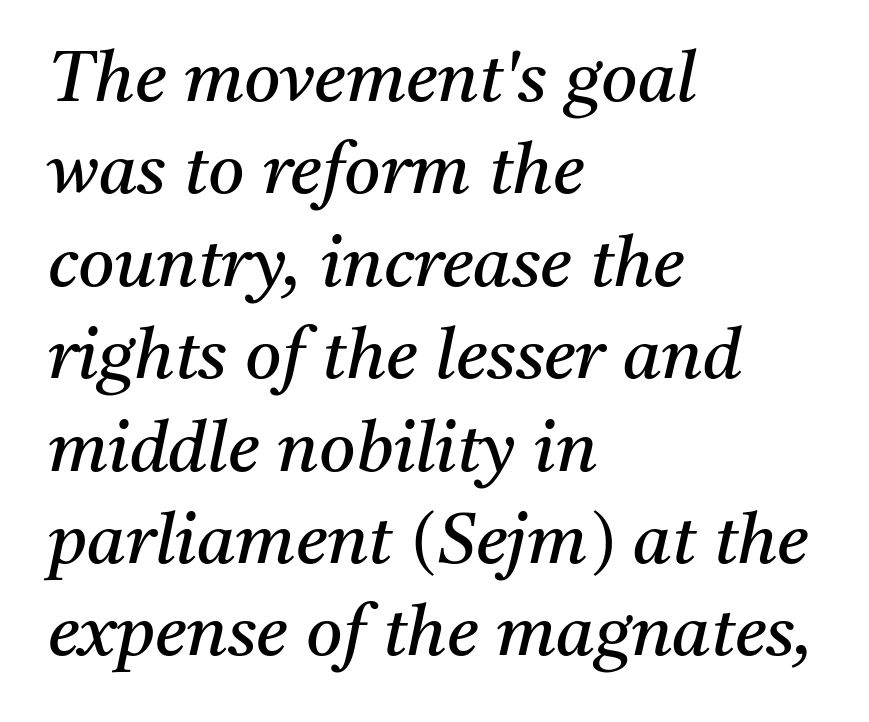
{"serif": "yes", "italic": "yes", "lean": "right", "slant_degrees": 11, "bold": "no", "weight": "regular", "width": "normal", "stroke_contrast": "medium", "x_height": "medium", "monospaced": "no", "underline": "no", "align": "left", "line_spacing": "normal", "line_spacing_ratio": 1.32, "letter_spacing": "normal", "letter_spacing_em": 0.0, "glyph_px": 70}
